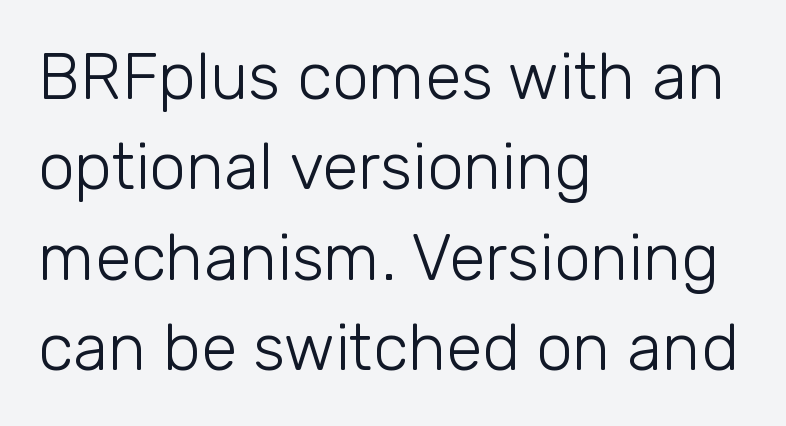
The image shows 65 px light sans-serif type, upright; set left-aligned, normal line spacing (1.39x), normal letter spacing, not underlined; low stroke contrast and a medium x-height.
